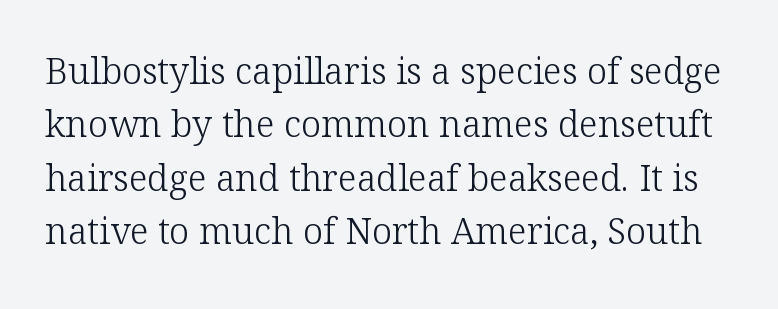
{"serif": "yes", "italic": "no", "bold": "no", "weight": "light", "width": "normal", "stroke_contrast": "low", "x_height": "medium", "monospaced": "no", "underline": "no", "line_spacing": "normal", "line_spacing_ratio": 1.48, "letter_spacing": "normal", "letter_spacing_em": 0.0, "glyph_px": 36}
